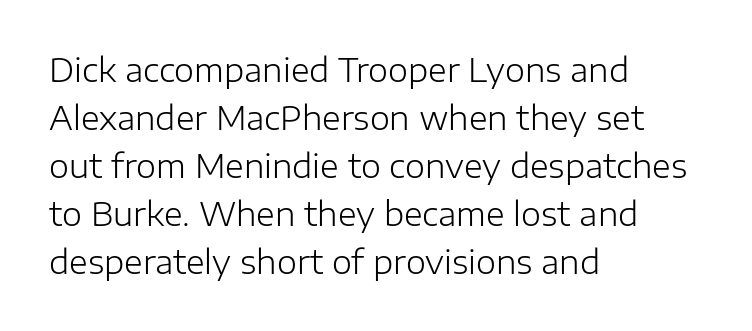
The image shows 32 px light sans-serif type, upright; set left-aligned, normal line spacing (1.5x), normal letter spacing, not underlined; low stroke contrast and a medium x-height.
